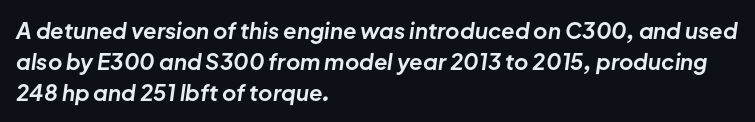
Summary of vertical rhythm: regular, with standard interline spacing. Thick stems and heavy bowls — unmistakably bold. Slant detected: the letters are inclined. There is no visible air inserted between adjacent glyphs. The glyphs are unaccompanied by any horizontal stroke below them.
